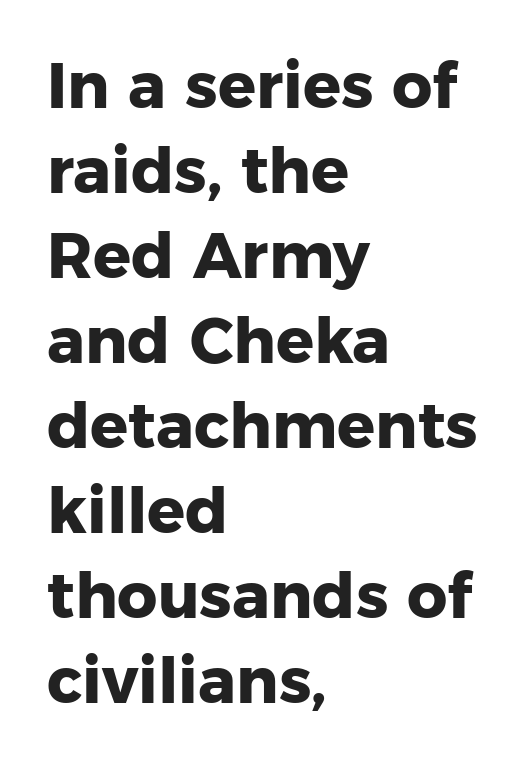
Q: Is the text bold? A: Yes.
Q: Is the text italic (slanted)? A: No, it is upright.
Q: Is the typeface a serif or a sans-serif typeface? A: Sans-serif.
Q: Is the text underlined? A: No.
Q: How is the paragraph aligned? A: Left-aligned.
Q: Is the spacing between letters normal or unusually wide? A: Normal.
Q: Is the spacing between lines tight, normal or loose? A: Normal.
Q: Width (condensed, normal, or wide)? A: Normal.
Q: Stroke contrast? A: Low.
Q: x-height? A: Medium.
Q: Monospaced? A: No.
